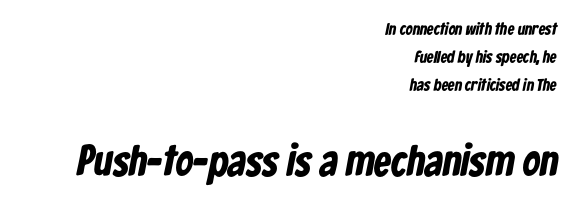
{"serif": "no", "bold": "yes", "weight": "bold", "width": "condensed", "stroke_contrast": "low", "x_height": "medium", "monospaced": "no", "underline": "no", "align": "right", "line_spacing": "normal", "line_spacing_ratio": 1.65, "letter_spacing": "normal", "letter_spacing_em": 0.0, "larger_block": "second", "size_ratio": 2.53, "glyph_px": 43}
